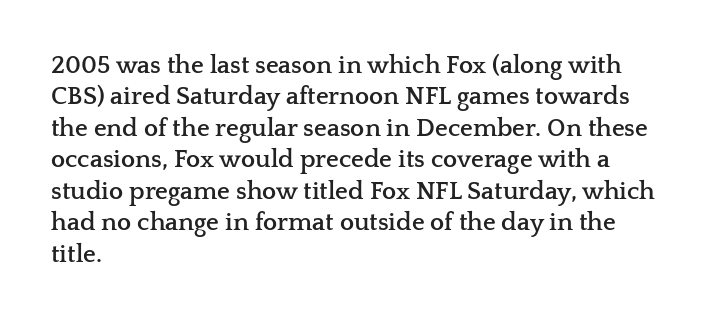
Horizontal alignment here is leftward, the default for most running prose. These lines were composed using upright roman letters. Quick note: underline off. Words appear dense and cohesive because spacing is normal. Honestly, the row spacing looks completely unremarkable. Heft: maximum for text — a bold.
